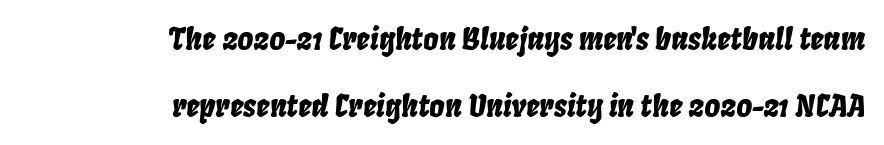
Slanted lettering throughout. Caption: multi-line text, flush right, ragged left. Note the varied advance widths — an 'i' is clearly narrower than an 'm'. The string is rendered with underlining switched off.
